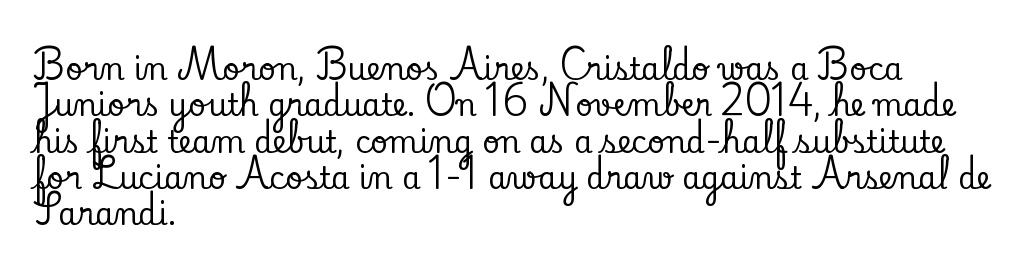
Q: Is the text italic (slanted)? A: No, it is upright.
Q: Is the typeface a serif or a sans-serif typeface? A: Serif.
Q: Is the text underlined? A: No.
Q: How is the paragraph aligned? A: Left-aligned.
Q: Is the spacing between letters normal or unusually wide? A: Normal.
Q: Width (condensed, normal, or wide)? A: Normal.
Q: Stroke contrast? A: Low.
Q: x-height? A: Small.
Q: Monospaced? A: No.
